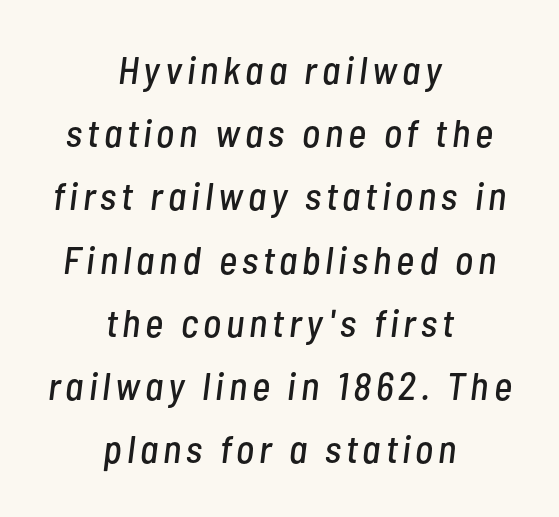
A clean baseline with only descenders dipping below it. One-word summary of the alignment: center. The face used here is proportionally spaced, like ordinary book or web type. Rendered with sloped, italic letterforms.
